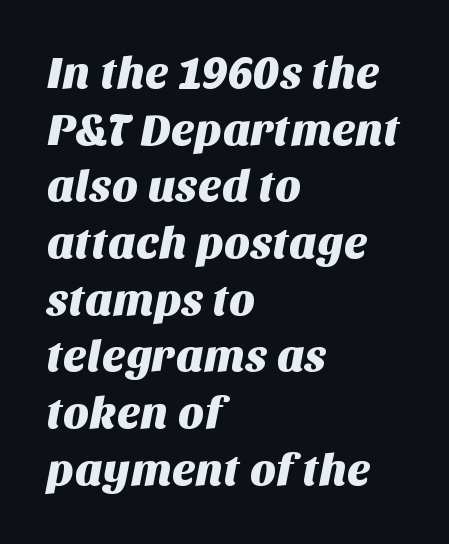
{"serif": "no", "width": "normal", "stroke_contrast": "medium", "x_height": "large", "monospaced": "no", "underline": "no", "align": "left", "line_spacing": "normal", "line_spacing_ratio": 1.26, "letter_spacing": "normal", "letter_spacing_em": 0.0, "glyph_px": 45}
